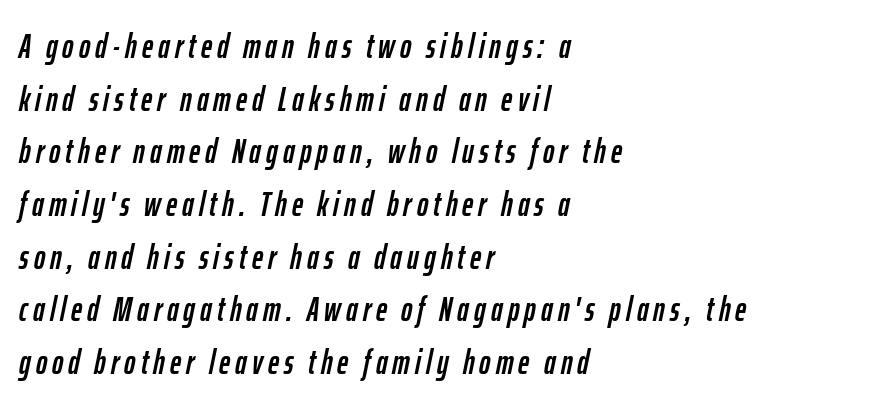
{"italic": "yes", "lean": "right", "slant_degrees": 12, "width": "condensed", "stroke_contrast": "low", "x_height": "medium", "monospaced": "no", "underline": "no", "align": "left", "line_spacing": "normal", "line_spacing_ratio": 1.55, "glyph_px": 34}
